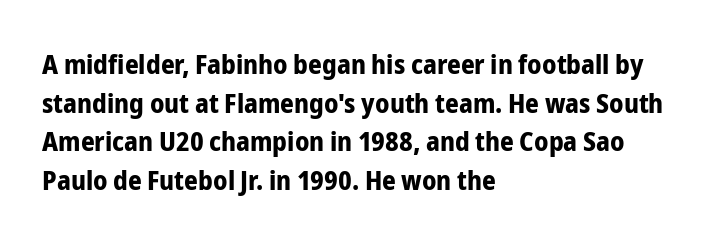
{"italic": "no", "bold": "yes", "underline": "no", "align": "left", "line_spacing": "normal", "line_spacing_ratio": 1.43, "letter_spacing": "normal", "letter_spacing_em": 0.0, "glyph_px": 27}
